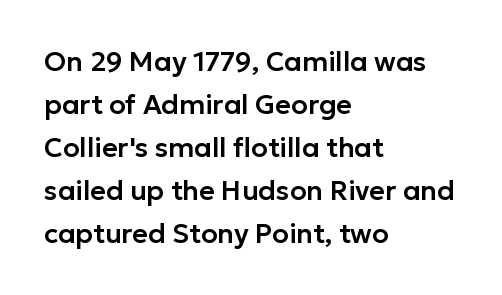
Notice how descenders clear the ascenders below comfortably — that's standard leading. Rendered with straight, roman letterforms. These lines keep a tight, regular rhythm from letter to letter. Only glyphs here, with clear space below each row. Line beginnings align vertically; line endings do not.
